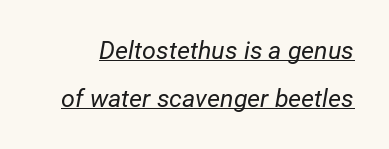
The image shows 25 px text type, italic (leaning right); set loose line spacing (1.91x), normal letter spacing, underlined.
